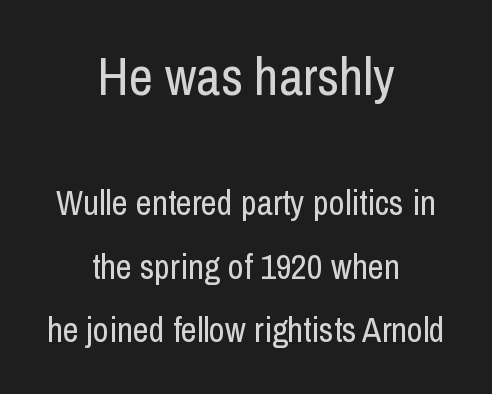
{"serif": "no", "italic": "no", "bold": "no", "weight": "regular", "width": "condensed", "stroke_contrast": "low", "x_height": "medium", "monospaced": "no", "underline": "no", "align": "center", "line_spacing_ratio": 1.81, "letter_spacing": "normal", "letter_spacing_em": 0.0, "larger_block": "first", "size_ratio": 1.51, "glyph_px": 53}
